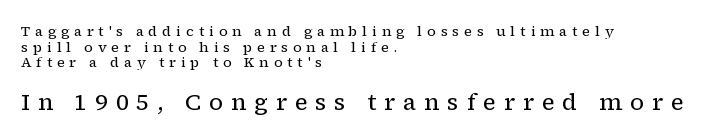
Q: Is the text bold? A: No.
Q: Is the text italic (slanted)? A: No, it is upright.
Q: Is the text underlined? A: No.
Q: How is the paragraph aligned? A: Left-aligned.
Q: Is the spacing between letters normal or unusually wide? A: Unusually wide.
Q: Is the spacing between lines tight, normal or loose? A: Tight.
Q: Which block of text is set in a larger size, the first (top) or the second (bottom)? A: The second (bottom) one.
